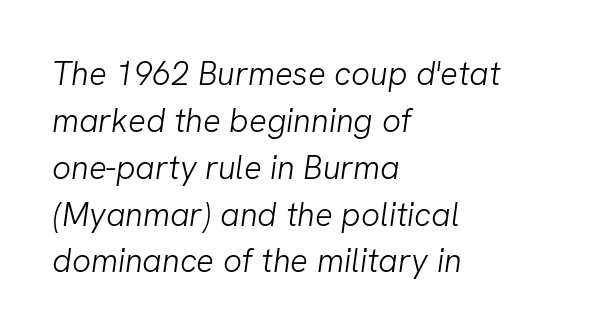
Q: Is the text bold? A: No.
Q: Is the typeface a serif or a sans-serif typeface? A: Sans-serif.
Q: Is the text underlined? A: No.
Q: How is the paragraph aligned? A: Left-aligned.
Q: Is the spacing between letters normal or unusually wide? A: Normal.
Q: Is the spacing between lines tight, normal or loose? A: Normal.
Q: Width (condensed, normal, or wide)? A: Normal.
Q: Stroke contrast? A: Low.
Q: x-height? A: Medium.
Q: Monospaced? A: No.
